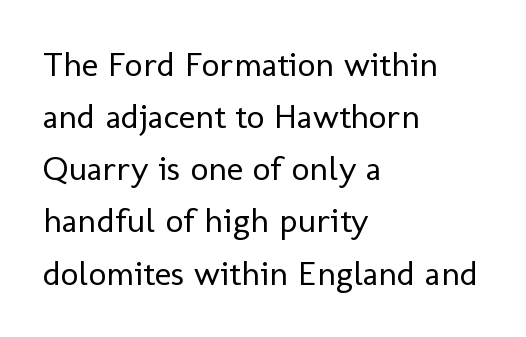
The image shows 35 px regular-weight sans-serif type, upright; set left-aligned, normal line spacing (1.49x), normal letter spacing, not underlined; low stroke contrast and a medium x-height.
